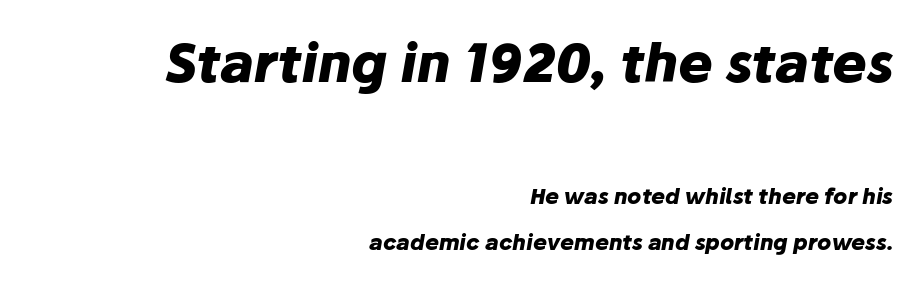
The image shows 52 px heavy type, italic (leaning right); set right-aligned, loose line spacing (2.15x), normal letter spacing, not underlined; the first (top) block is 2.48x larger; low stroke contrast and a medium x-height.
